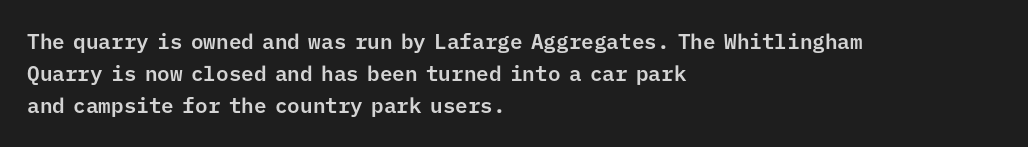
The image shows 21 px text type, upright; set left-aligned, normal line spacing (1.53x), normal letter spacing, not underlined.
